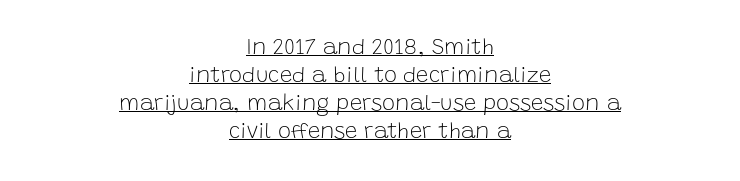
Q: Is the text bold? A: No.
Q: Is the text italic (slanted)? A: No, it is upright.
Q: Is the text underlined? A: Yes.
Q: How is the paragraph aligned? A: Centered.
Q: Is the spacing between letters normal or unusually wide? A: Normal.
Q: Is the spacing between lines tight, normal or loose? A: Normal.
